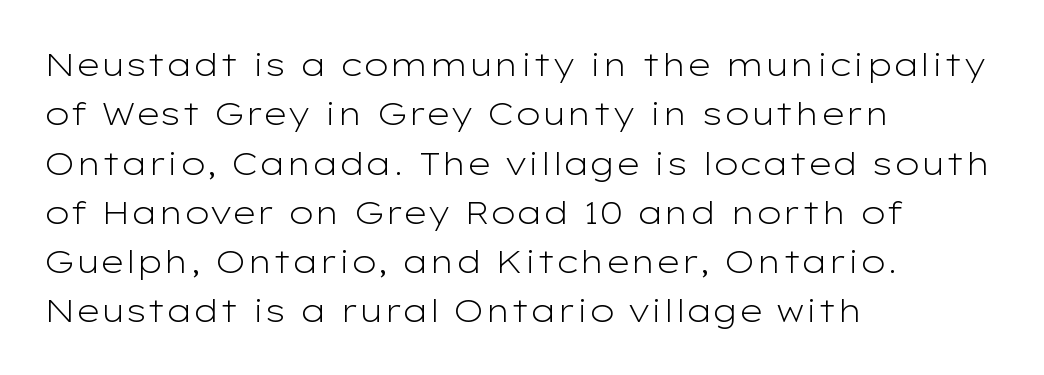
{"serif": "no", "italic": "no", "bold": "no", "weight": "light", "width": "wide", "stroke_contrast": "low", "x_height": "medium", "monospaced": "no", "underline": "no", "align": "left", "line_spacing": "normal", "line_spacing_ratio": 1.54, "letter_spacing": "normal", "letter_spacing_em": 0.0, "glyph_px": 32}
